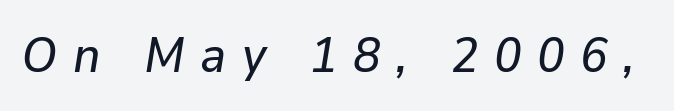
The image shows 50 px text type, italic (leaning right); set unusually wide letter spacing (+0.31 em), not underlined; low stroke contrast and a medium x-height.
